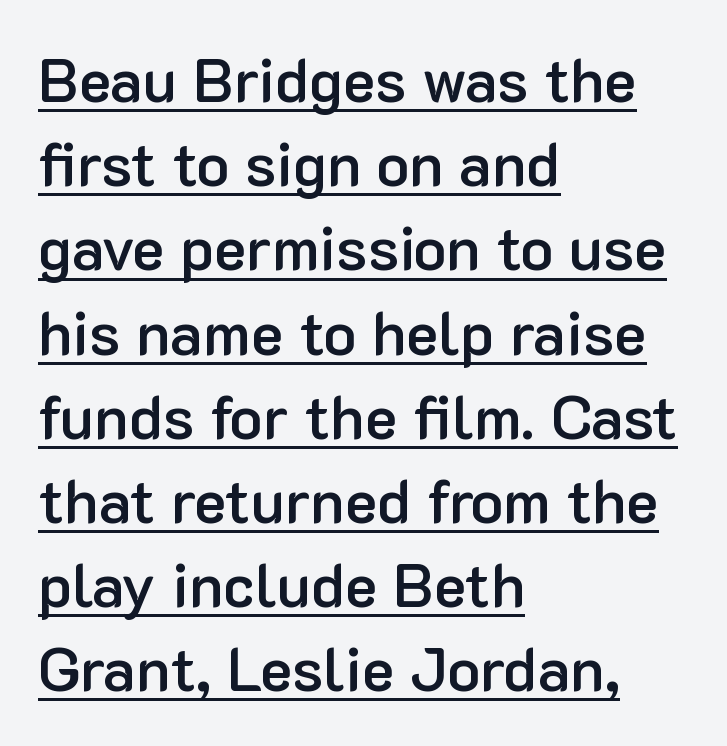
Q: Is the text bold? A: Semi-bold.
Q: Is the text italic (slanted)? A: No, it is upright.
Q: Is the typeface a serif or a sans-serif typeface? A: Sans-serif.
Q: Is the text underlined? A: Yes.
Q: How is the paragraph aligned? A: Left-aligned.
Q: Is the spacing between letters normal or unusually wide? A: Normal.
Q: Is the spacing between lines tight, normal or loose? A: Normal.
Q: Width (condensed, normal, or wide)? A: Normal.
Q: Stroke contrast? A: Low.
Q: x-height? A: Medium.
Q: Monospaced? A: No.
